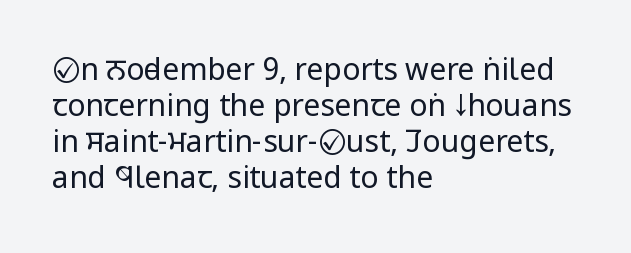
Q: Is the text bold? A: No.
Q: Is the text italic (slanted)? A: No, it is upright.
Q: Is the typeface a serif or a sans-serif typeface? A: Sans-serif.
Q: Is the text underlined? A: No.
Q: How is the paragraph aligned? A: Left-aligned.
Q: Is the spacing between letters normal or unusually wide? A: Normal.
Q: Width (condensed, normal, or wide)? A: Condensed.
Q: Stroke contrast? A: Low.
Q: x-height? A: Large.
Q: Monospaced? A: No.
